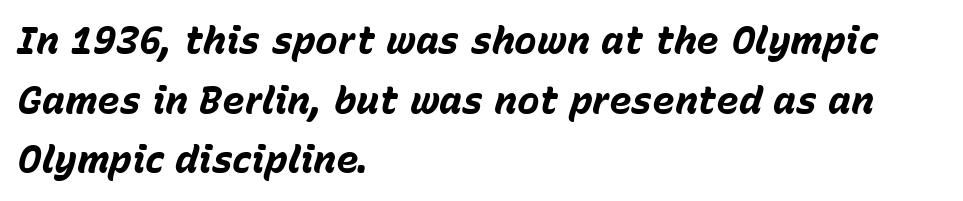
The gaps between neighbouring characters are ordinary and unremarkable. The face used here is proportionally spaced, like ordinary book or web type. The paragraph shown leans on its left margin. Does the lettering tilt? It does — this is italic.
